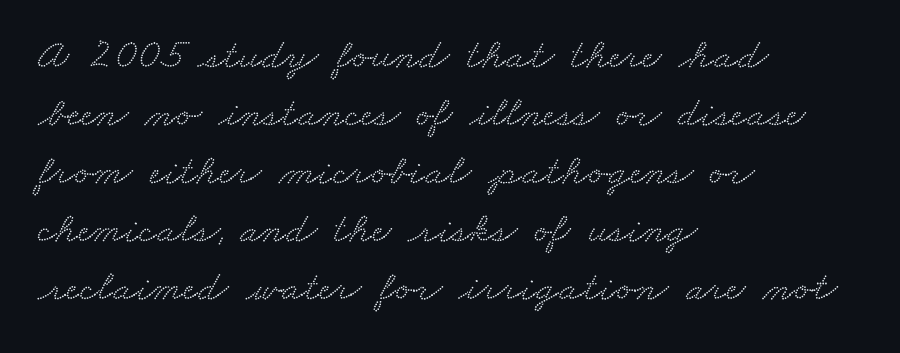
Q: Is the typeface a serif or a sans-serif typeface? A: Serif.
Q: Is the text underlined? A: No.
Q: How is the paragraph aligned? A: Left-aligned.
Q: Is the spacing between letters normal or unusually wide? A: Normal.
Q: Is the spacing between lines tight, normal or loose? A: Normal.
Q: Width (condensed, normal, or wide)? A: Wide.
Q: Stroke contrast? A: Low.
Q: x-height? A: Small.
Q: Monospaced? A: No.
